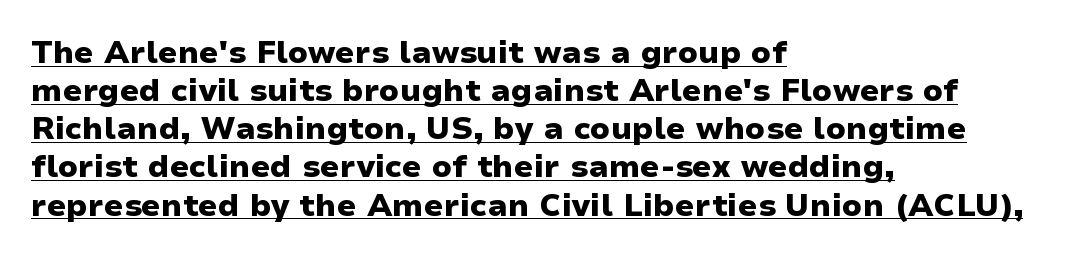
{"serif": "no", "italic": "no", "bold": "yes", "weight": "heavy", "width": "wide", "stroke_contrast": "low", "x_height": "medium", "monospaced": "no", "underline": "yes", "align": "left", "line_spacing_ratio": 1.23, "letter_spacing": "normal", "letter_spacing_em": 0.0, "glyph_px": 31}
